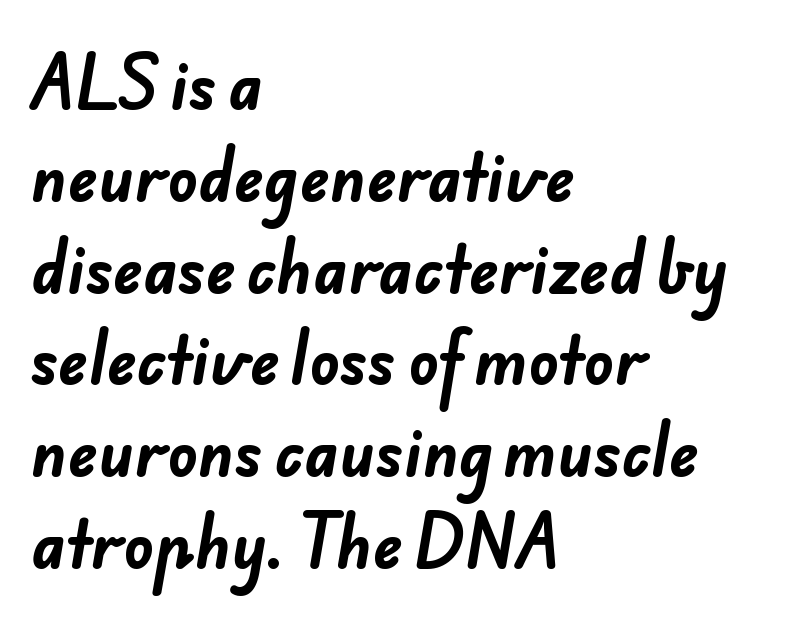
Q: Is the text bold? A: Yes.
Q: Is the typeface a serif or a sans-serif typeface? A: Sans-serif.
Q: Is the text underlined? A: No.
Q: How is the paragraph aligned? A: Left-aligned.
Q: Is the spacing between letters normal or unusually wide? A: Normal.
Q: Is the spacing between lines tight, normal or loose? A: Normal.
Q: Width (condensed, normal, or wide)? A: Normal.
Q: Stroke contrast? A: Low.
Q: x-height? A: Small.
Q: Monospaced? A: No.
